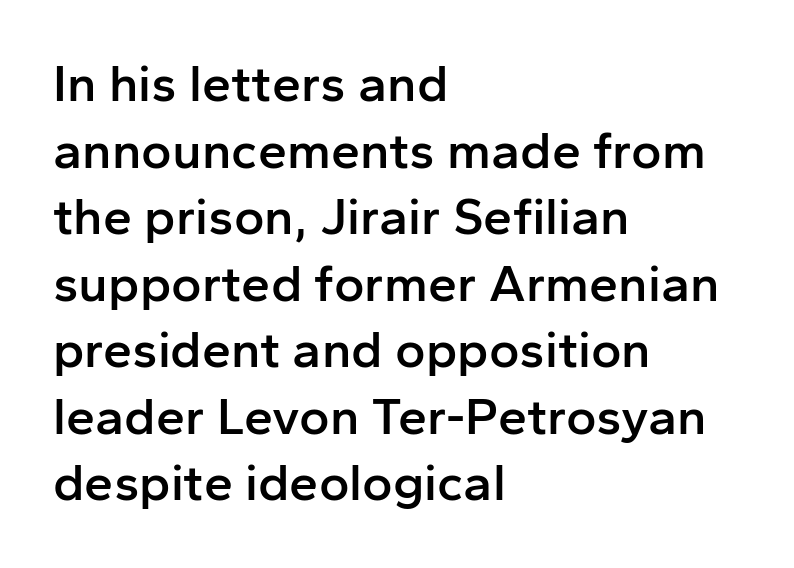
Leading matches the norm, producing a regular column. Underlining? Definitely not there. The letters are semibold — heavier than regular but short of a full bold. The font family rendered here belongs to the sans-serif group.
